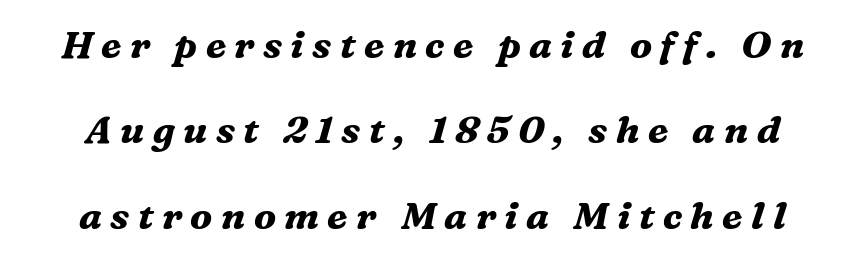
{"serif": "yes", "italic": "yes", "lean": "right", "slant_degrees": 16, "bold": "yes", "weight": "bold", "width": "normal", "stroke_contrast": "medium", "x_height": "medium", "monospaced": "no", "underline": "no", "line_spacing": "loose", "line_spacing_ratio": 2.25, "letter_spacing": "wide", "letter_spacing_em": 0.22, "glyph_px": 38}
